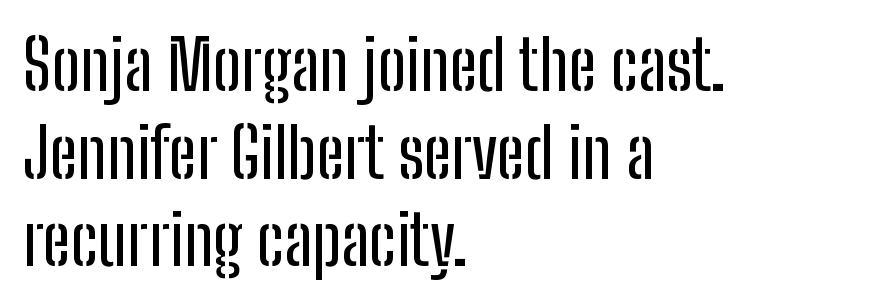
{"serif": "no", "italic": "no", "width": "condensed", "stroke_contrast": "low", "x_height": "medium", "monospaced": "no", "underline": "no", "align": "left", "line_spacing": "normal", "line_spacing_ratio": 1.27, "letter_spacing": "normal", "letter_spacing_em": 0.0, "glyph_px": 69}
